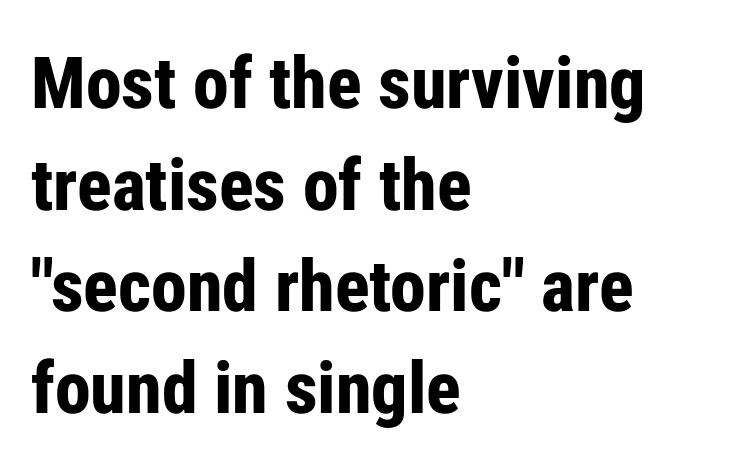
The image shows 72 px bold, condensed sans-serif type, upright; set left-aligned, normal line spacing (1.41x), normal letter spacing, not underlined; low stroke contrast and a medium x-height.
